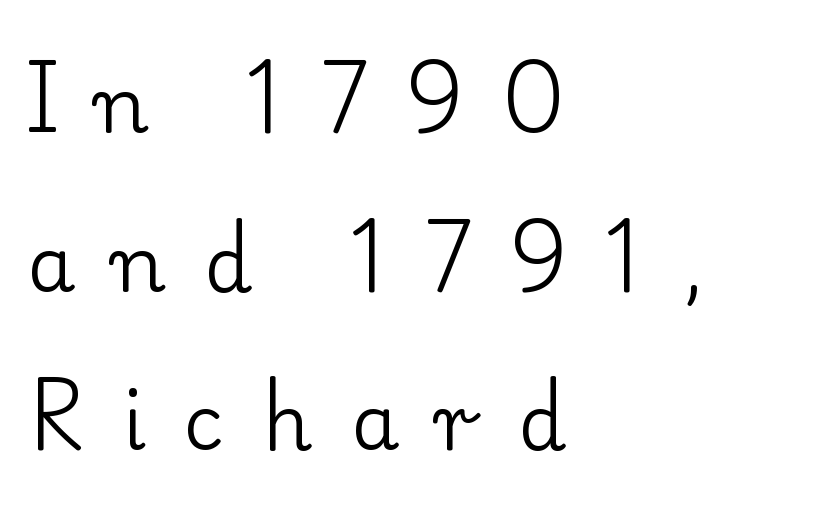
Note the varied advance widths — an 'i' is clearly narrower than an 'm'. The area under the type is left untouched. Type style note: has serifs. The line texture is sparse and dotted thanks to wide tracking. The letters look calm and open, with moderate or lighter stems. The rag falls on the right side of this text block.
